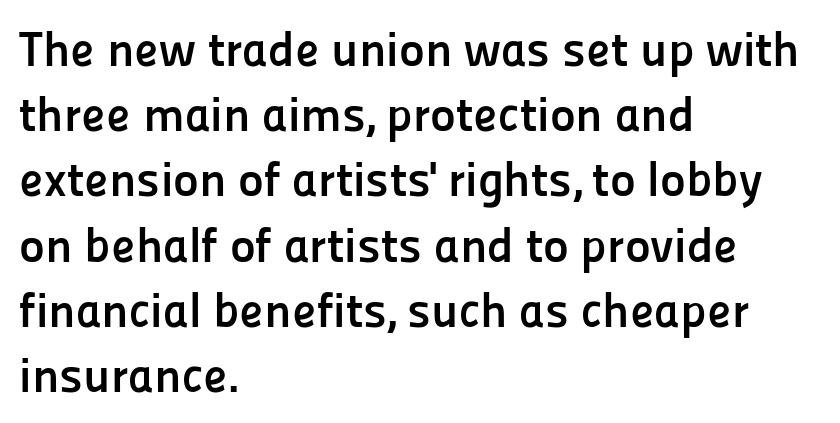
The image shows 49 px semibold sans-serif type, upright; set left-aligned, normal line spacing (1.33x), normal letter spacing, not underlined; low stroke contrast and a medium x-height.
